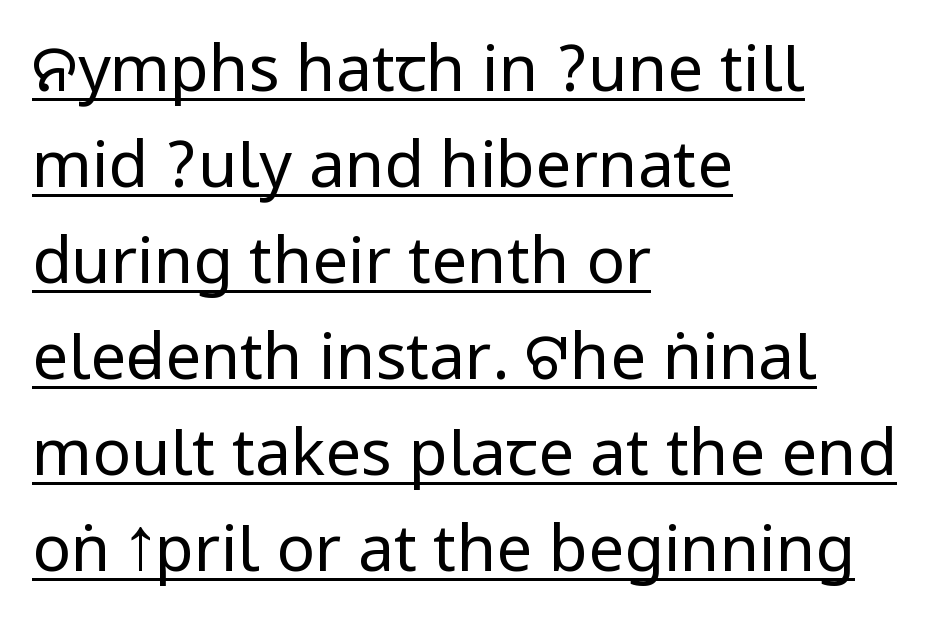
{"serif": "no", "italic": "no", "bold": "no", "weight": "regular", "width": "condensed", "stroke_contrast": "low", "underline": "yes", "align": "left", "line_spacing": "normal", "line_spacing_ratio": 1.5, "letter_spacing": "normal", "letter_spacing_em": 0.0, "glyph_px": 64}
